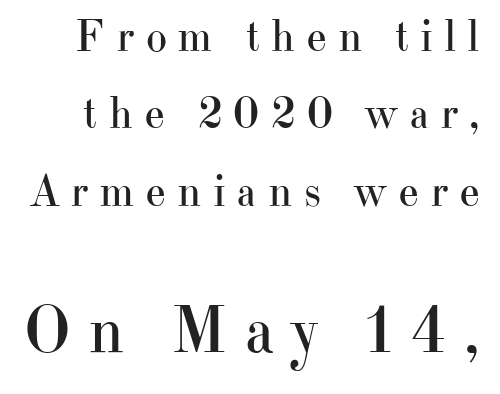
{"serif": "yes", "italic": "no", "bold": "no", "weight": "regular", "width": "normal", "stroke_contrast": "high", "x_height": "small", "monospaced": "no", "underline": "no", "line_spacing_ratio": 1.72, "letter_spacing": "wide", "letter_spacing_em": 0.24, "larger_block": "second", "size_ratio": 1.49, "glyph_px": 67}
